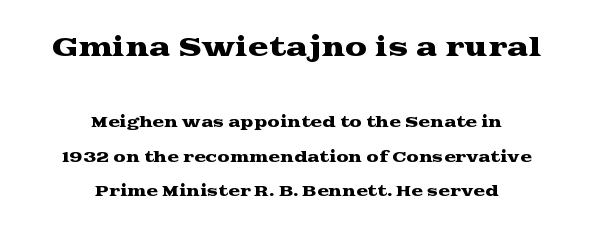
Q: Is the text italic (slanted)? A: No, it is upright.
Q: Is the text underlined? A: No.
Q: How is the paragraph aligned? A: Centered.
Q: Is the spacing between letters normal or unusually wide? A: Normal.
Q: Is the spacing between lines tight, normal or loose? A: Loose.
Q: Which block of text is set in a larger size, the first (top) or the second (bottom)? A: The first (top) one.
